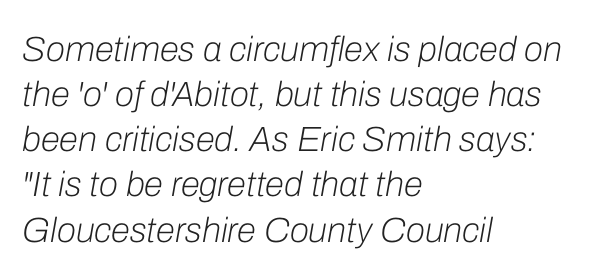
Q: Is the text bold? A: No.
Q: Is the text italic (slanted)? A: Yes, it leans right by about 10 degrees.
Q: Is the text underlined? A: No.
Q: How is the paragraph aligned? A: Left-aligned.
Q: Is the spacing between letters normal or unusually wide? A: Normal.
Q: Is the spacing between lines tight, normal or loose? A: Normal.
Q: Width (condensed, normal, or wide)? A: Normal.
Q: Stroke contrast? A: Low.
Q: x-height? A: Medium.
Q: Monospaced? A: No.
